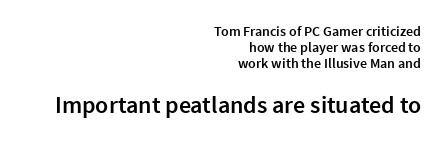
One-word summary of the alignment: right. Clear beneath every line of the passage. Heft: intermediate — a semibold. Letter spacing: default.
